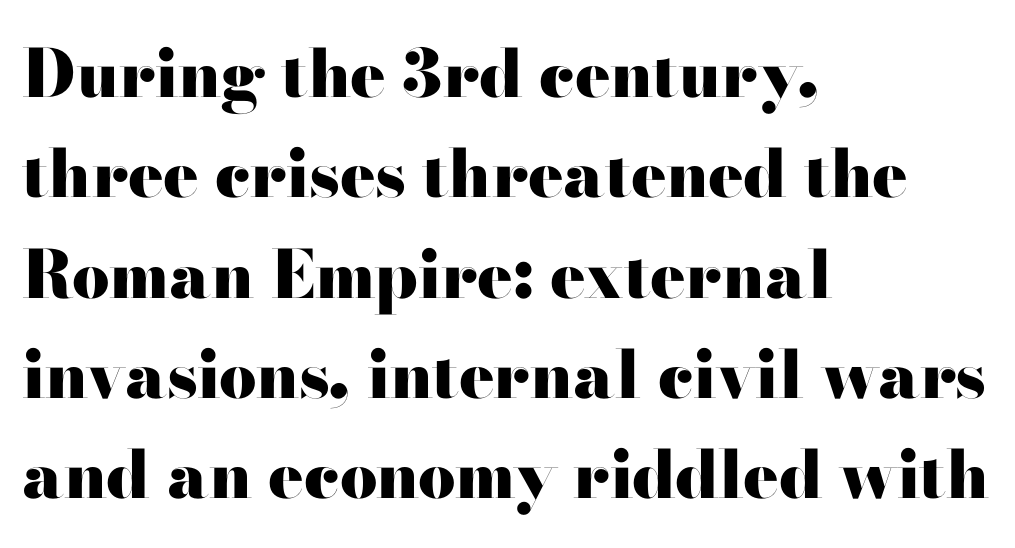
Honestly, there is no underline to notice here at all. The passage shown stacks its lines at a standard gap. Nobody touched the tracking dial on this one. Every row of glyphs begins at an identical x-position on the left.
